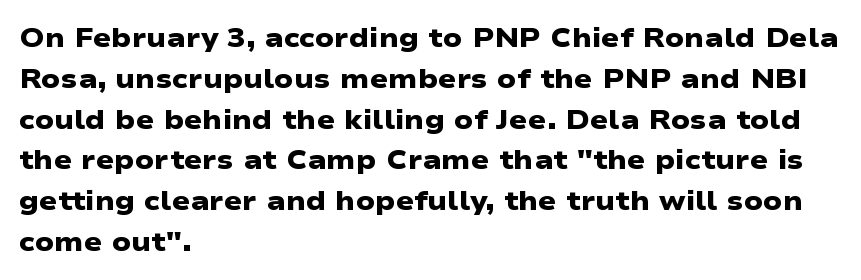
Q: Is the text bold? A: Yes.
Q: Is the text underlined? A: No.
Q: How is the paragraph aligned? A: Left-aligned.
Q: Is the spacing between letters normal or unusually wide? A: Normal.
Q: Is the spacing between lines tight, normal or loose? A: Normal.
